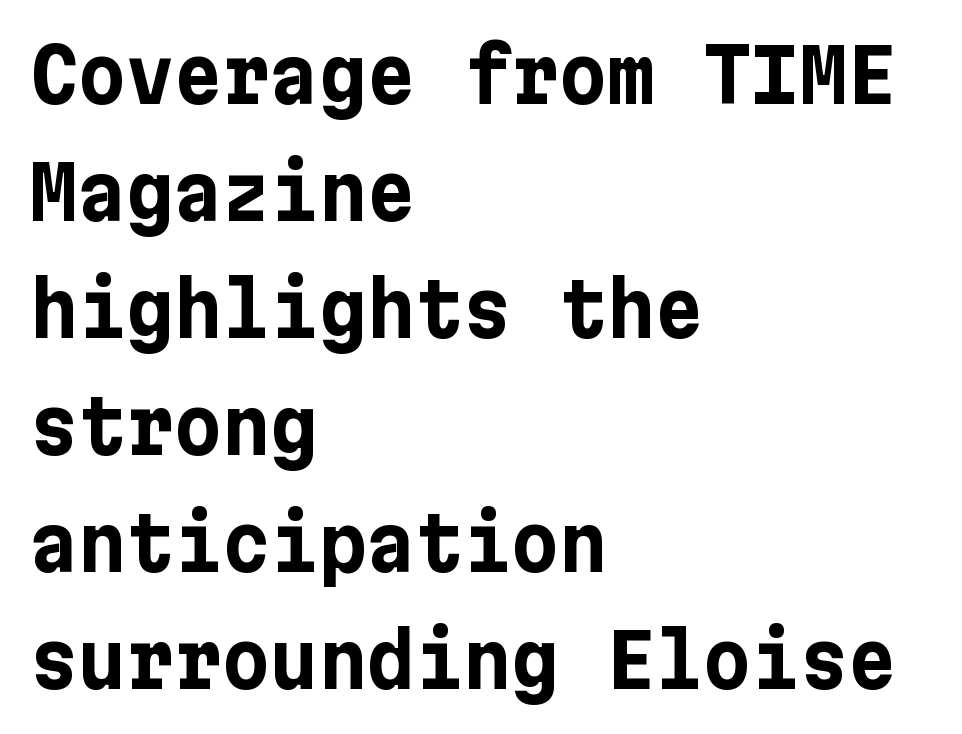
The lines are quadded left. The lettering stays uniformly vertical, giving the passage a roman look. Beneath every word, the page is bare. Set as a true bold cut, around the 700 mark. Reading down the column, the eye jumps a familiar distance to each next line. Serif or sans? Sans — the stroke terminals are bare.
